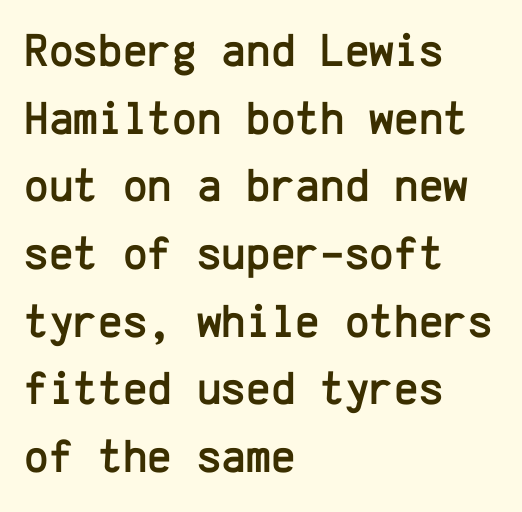
The image shows 47 px sans-serif type, upright, monospaced; set left-aligned, normal line spacing (1.44x), normal letter spacing, not underlined; low stroke contrast and a medium x-height.
